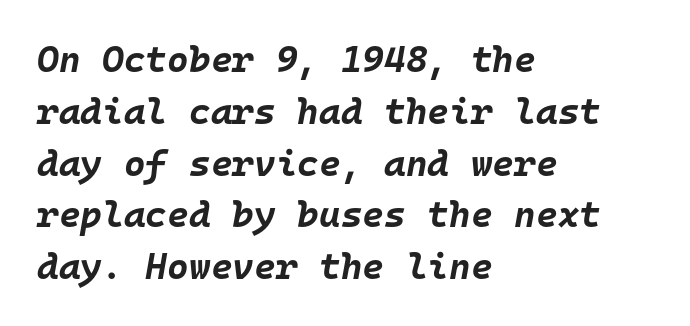
The face used here has a pronounced slope to its letters. Every letter is thick-stroked: bold, no question. Regular leading. Teacher's note: observe the even left margin — that is flush-left alignment.
